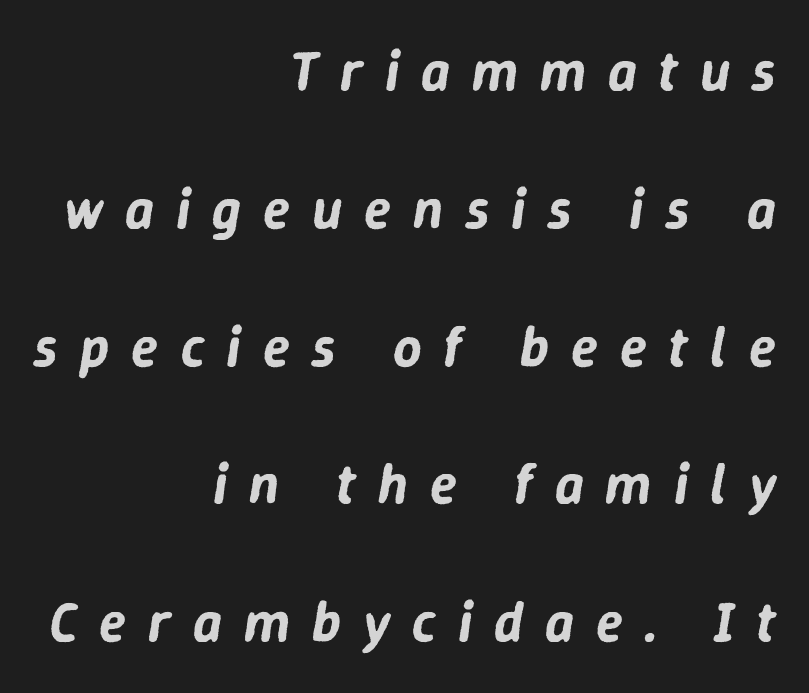
{"italic": "yes", "lean": "right", "slant_degrees": 9, "width": "normal", "stroke_contrast": "low", "x_height": "medium", "monospaced": "no", "underline": "no", "align": "right", "line_spacing": "loose", "line_spacing_ratio": 2.46, "letter_spacing": "wide", "letter_spacing_em": 0.39, "glyph_px": 56}
